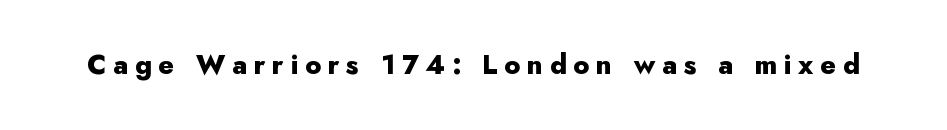
The image shows 27 px bold type, upright; set unusually wide letter spacing (+0.25 em), not underlined.
